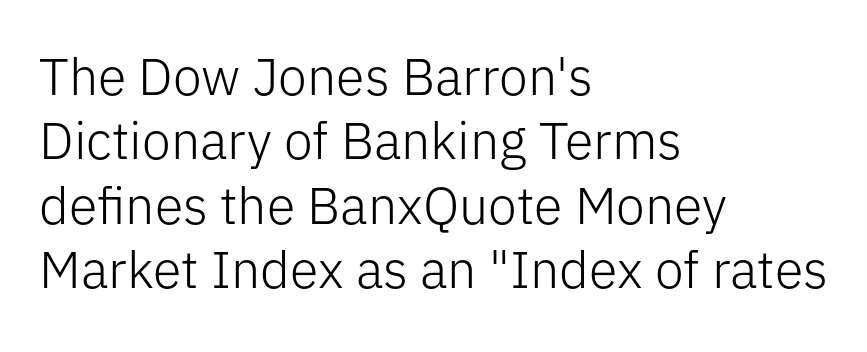
{"serif": "no", "italic": "no", "bold": "no", "weight": "light", "width": "normal", "stroke_contrast": "low", "x_height": "medium", "monospaced": "no", "underline": "no", "align": "left", "line_spacing_ratio": 1.24, "letter_spacing": "normal", "letter_spacing_em": 0.0, "glyph_px": 52}
